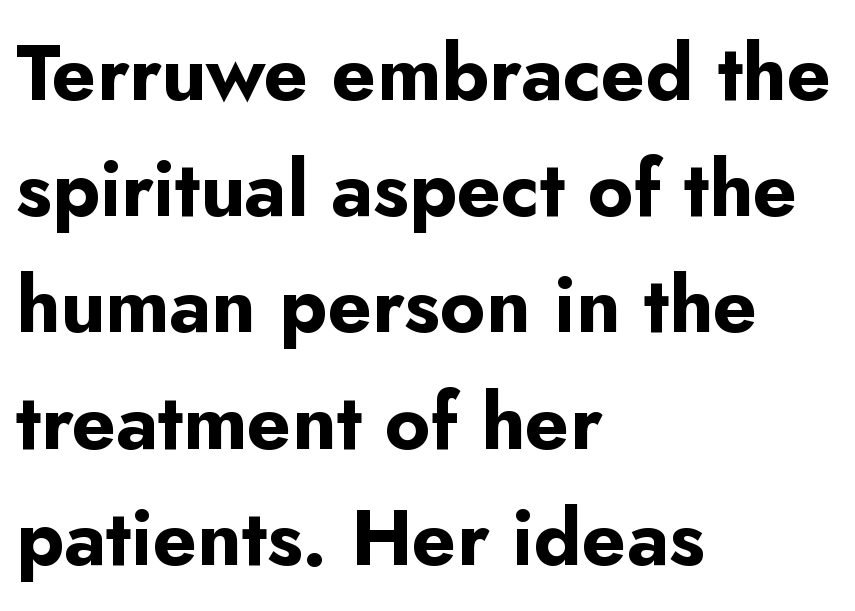
The image shows 78 px bold sans-serif type, upright; set left-aligned, normal line spacing (1.49x), normal letter spacing, not underlined; low stroke contrast and a small x-height.
